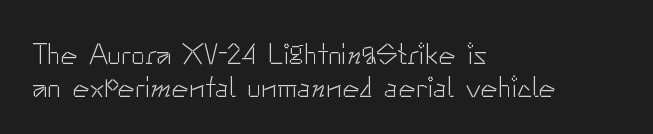
Q: Is the text bold? A: No.
Q: Is the text italic (slanted)? A: No, it is upright.
Q: Is the typeface a serif or a sans-serif typeface? A: Sans-serif.
Q: Is the text underlined? A: No.
Q: How is the paragraph aligned? A: Left-aligned.
Q: Is the spacing between letters normal or unusually wide? A: Normal.
Q: Is the spacing between lines tight, normal or loose? A: Tight.
Q: Width (condensed, normal, or wide)? A: Normal.
Q: Stroke contrast? A: Low.
Q: x-height? A: Small.
Q: Monospaced? A: No.
